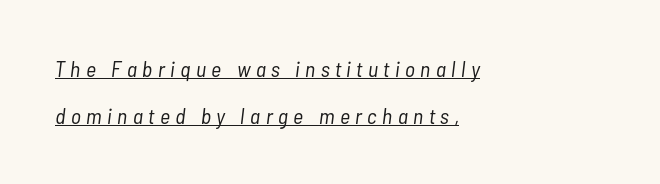
{"italic": "yes", "lean": "right", "slant_degrees": 7, "bold": "no", "underline": "yes", "align": "left", "line_spacing": "loose", "line_spacing_ratio": 2.13, "letter_spacing": "wide", "letter_spacing_em": 0.25, "glyph_px": 22}
